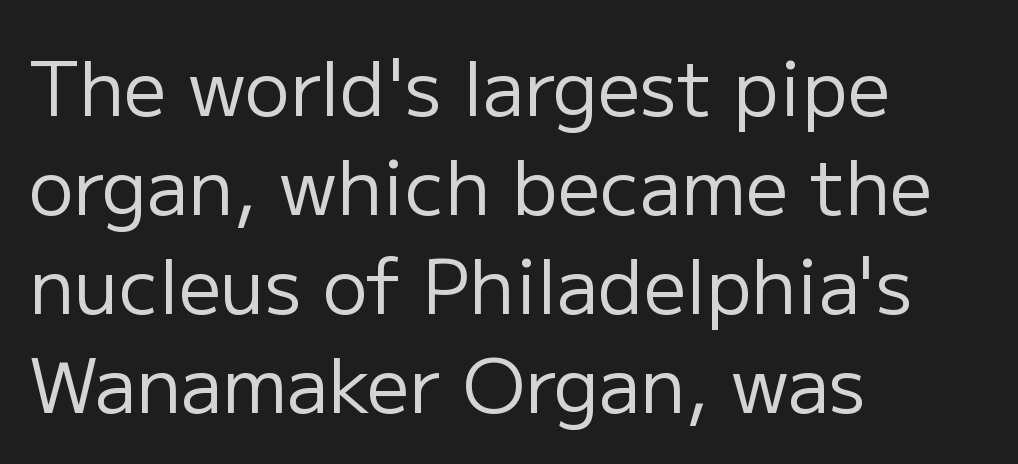
The image shows 75 px regular-weight sans-serif type, upright; set left-aligned, normal line spacing (1.32x), normal letter spacing, not underlined; low stroke contrast and a medium x-height.
